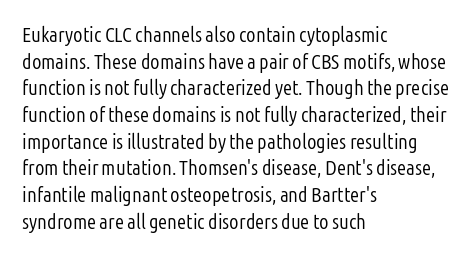
{"italic": "no", "bold": "no", "underline": "no", "align": "left", "line_spacing": "normal", "line_spacing_ratio": 1.27, "letter_spacing": "normal", "letter_spacing_em": 0.0, "glyph_px": 21}
